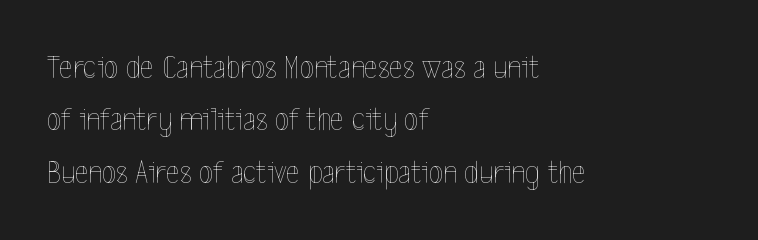
{"italic": "no", "bold": "no", "weight": "thin", "width": "condensed", "x_height": "medium", "monospaced": "no", "underline": "no", "align": "left", "line_spacing": "normal", "line_spacing_ratio": 1.59, "letter_spacing": "normal", "letter_spacing_em": 0.0, "glyph_px": 33}
